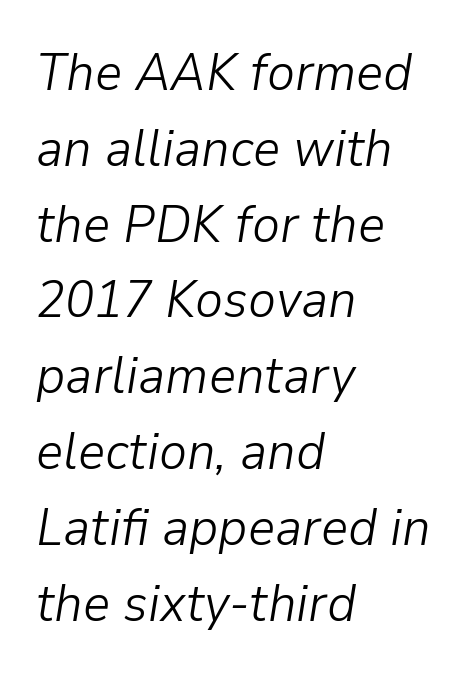
{"italic": "yes", "lean": "right", "slant_degrees": 9, "bold": "no", "weight": "light", "width": "normal", "stroke_contrast": "low", "x_height": "medium", "monospaced": "no", "underline": "no", "align": "left", "line_spacing": "normal", "line_spacing_ratio": 1.43, "letter_spacing": "normal", "letter_spacing_em": 0.0, "glyph_px": 53}
